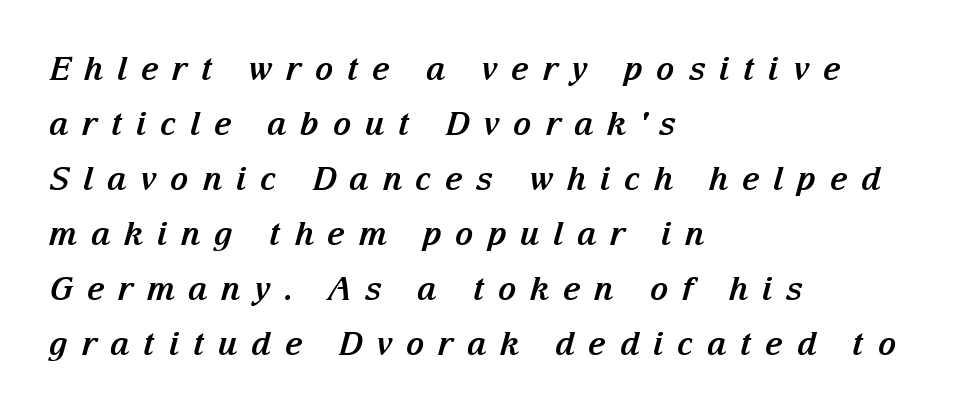
The image shows 32 px bold serif type, italic (leaning right); set left-aligned, line spacing 1.72x, unusually wide letter spacing (+0.41 em), not underlined; medium stroke contrast and a medium x-height.
